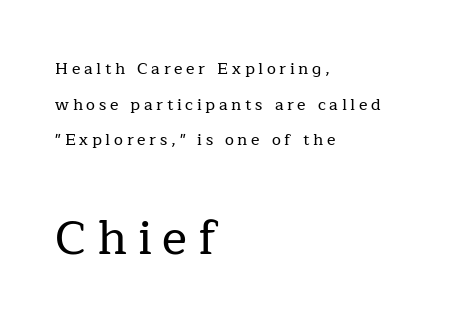
{"serif": "yes", "italic": "no", "width": "normal", "stroke_contrast": "low", "x_height": "medium", "monospaced": "no", "underline": "no", "align": "left", "line_spacing": "loose", "line_spacing_ratio": 2.22, "letter_spacing": "wide", "letter_spacing_em": 0.23, "larger_block": "second", "size_ratio": 2.94, "glyph_px": 47}
